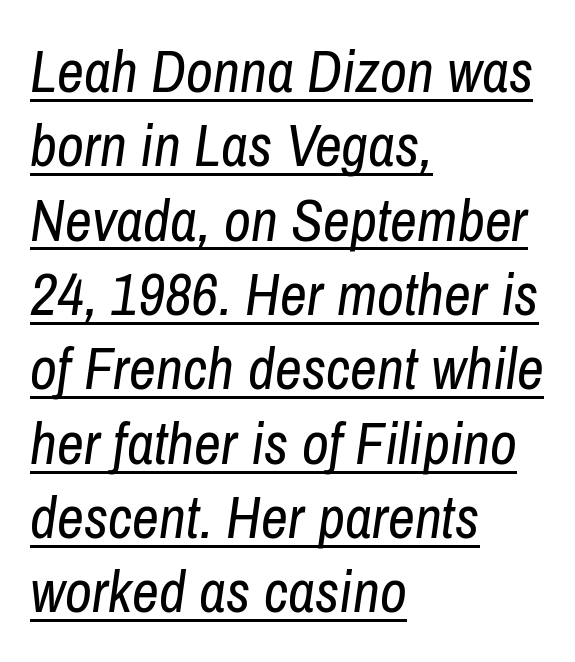
The image shows 59 px regular-weight, condensed type, italic (leaning right); set left-aligned, normal line spacing (1.26x), normal letter spacing, underlined; low stroke contrast and a medium x-height.
